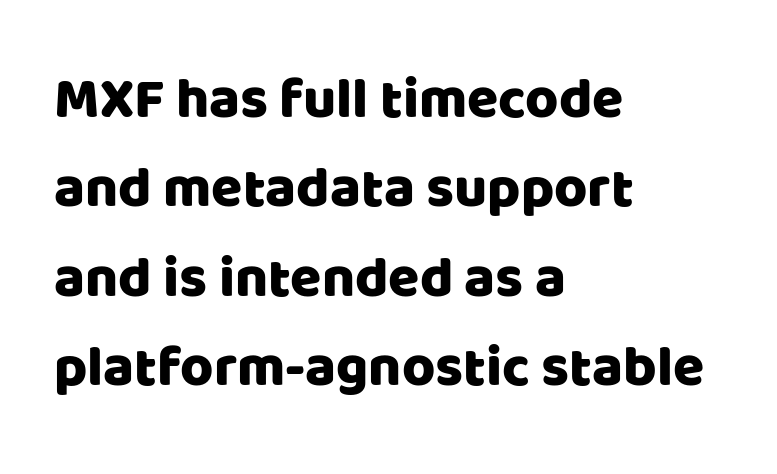
The image shows 57 px sans-serif type, upright; set left-aligned, normal line spacing (1.57x), normal letter spacing, not underlined; low stroke contrast and a large x-height.
